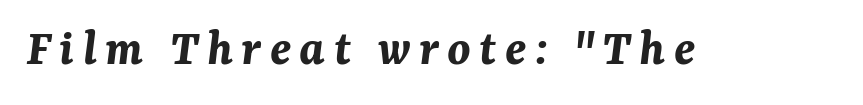
Q: Is the text bold? A: Yes.
Q: Is the text italic (slanted)? A: Yes, it leans right by about 7 degrees.
Q: Is the text underlined? A: No.
Q: Width (condensed, normal, or wide)? A: Normal.
Q: Stroke contrast? A: Medium.
Q: x-height? A: Medium.
Q: Monospaced? A: No.
